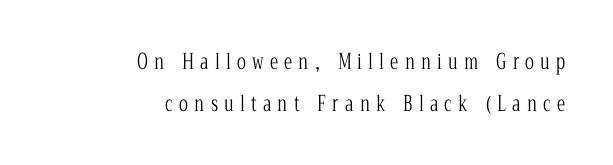
Quick note: interline space is abundant. Nope, not italic — everything's standing straight. Words float on clear page, feet unadorned. No letter is thick-stroked: the sample isn't bold.
